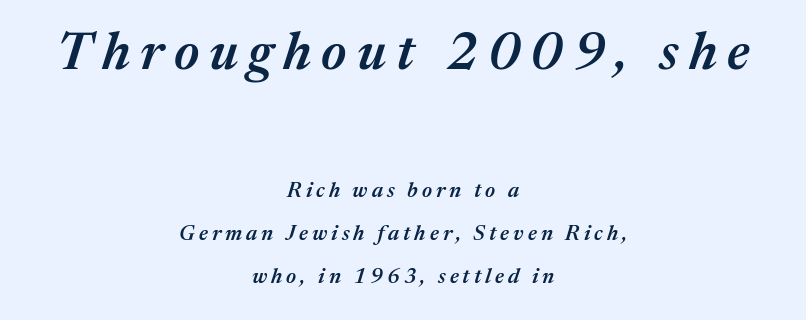
{"italic": "yes", "lean": "right", "slant_degrees": 17, "bold": "semi", "weight": "semibold", "width": "normal", "stroke_contrast": "medium", "x_height": "medium", "monospaced": "no", "underline": "no", "align": "center", "line_spacing": "loose", "line_spacing_ratio": 2.05, "larger_block": "first", "size_ratio": 2.52, "glyph_px": 53}
